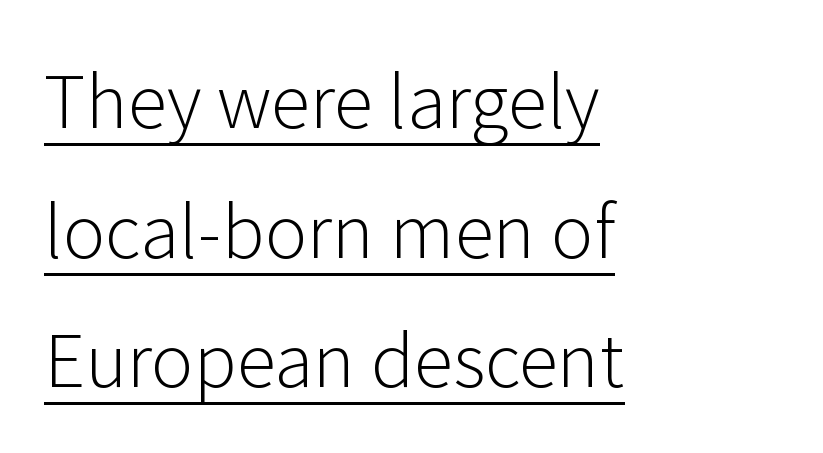
Q: Is the text bold? A: No.
Q: Is the text italic (slanted)? A: No, it is upright.
Q: Is the typeface a serif or a sans-serif typeface? A: Sans-serif.
Q: Is the text underlined? A: Yes.
Q: How is the paragraph aligned? A: Left-aligned.
Q: Is the spacing between letters normal or unusually wide? A: Normal.
Q: Width (condensed, normal, or wide)? A: Normal.
Q: Stroke contrast? A: Low.
Q: x-height? A: Medium.
Q: Monospaced? A: No.
